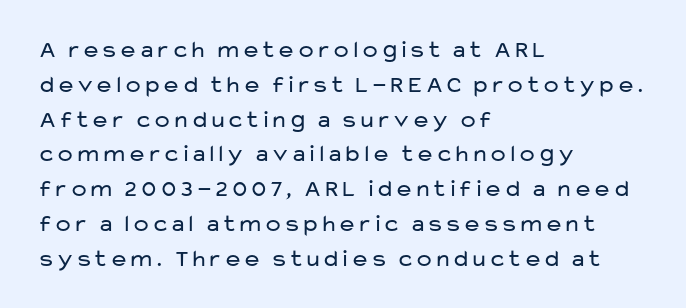
{"italic": "no", "bold": "no", "underline": "no", "align": "left", "line_spacing": "normal", "line_spacing_ratio": 1.45, "letter_spacing": "normal", "letter_spacing_em": 0.0, "glyph_px": 24}
